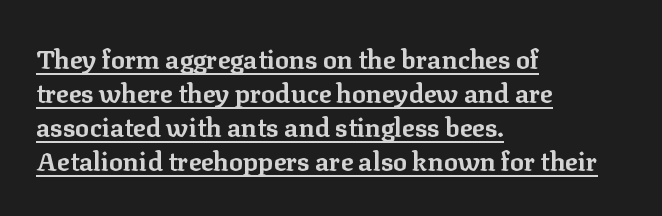
The image shows 26 px bold type, upright; set left-aligned, normal line spacing (1.31x), normal letter spacing, underlined.
